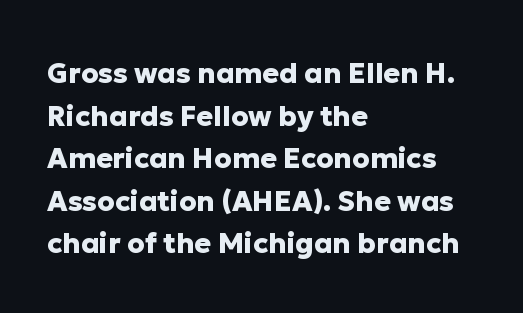
This sample uses an upright cut, with every glyph sitting square on the baseline. Typesetter's note: full bold, strokes at maximum text heaviness. The face used here is a sans, in the tradition of grotesques and geometrics. The foot of each line stays bare and open.
